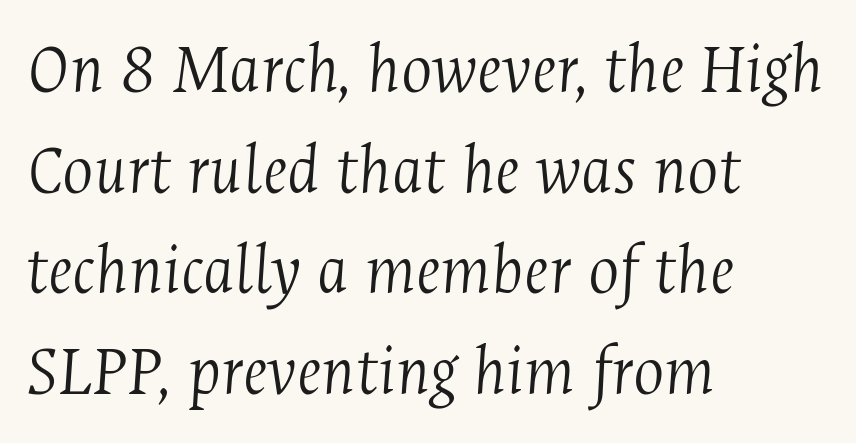
The image shows 73 px light, condensed serif type, italic (leaning right); set left-aligned, normal line spacing (1.38x), normal letter spacing, not underlined; medium stroke contrast and a medium x-height.
